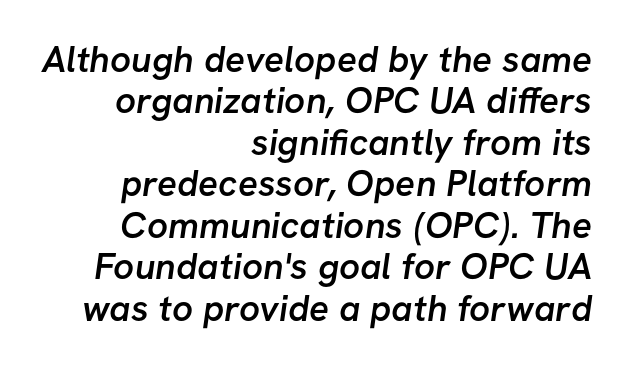
Q: Is the text bold? A: Semi-bold.
Q: Is the typeface a serif or a sans-serif typeface? A: Sans-serif.
Q: Is the text underlined? A: No.
Q: How is the paragraph aligned? A: Right-aligned.
Q: Is the spacing between letters normal or unusually wide? A: Normal.
Q: Is the spacing between lines tight, normal or loose? A: Tight.
Q: Width (condensed, normal, or wide)? A: Normal.
Q: Stroke contrast? A: Low.
Q: x-height? A: Medium.
Q: Monospaced? A: No.
